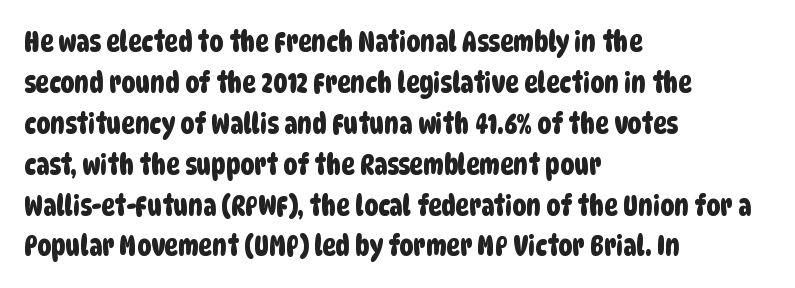
The image shows 28 px condensed sans-serif type; set left-aligned, normal line spacing (1.46x), normal letter spacing, not underlined; low stroke contrast and a large x-height.
